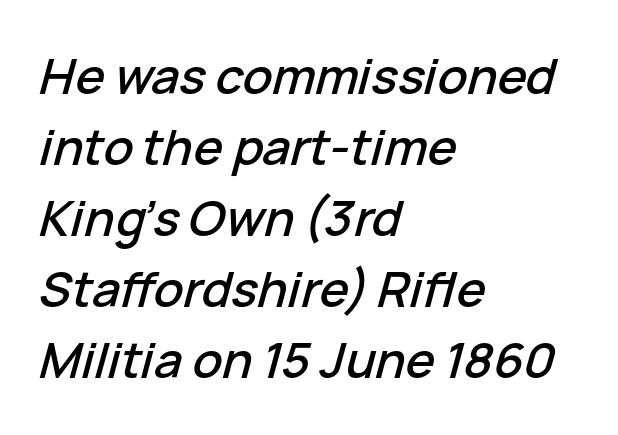
Has an underline been added? It has not. Each line starts at the same left margin while the right side varies. Looking at the ascenders, they clearly lean. This sample has the flowing, uneven cadence of proportional lettering.
